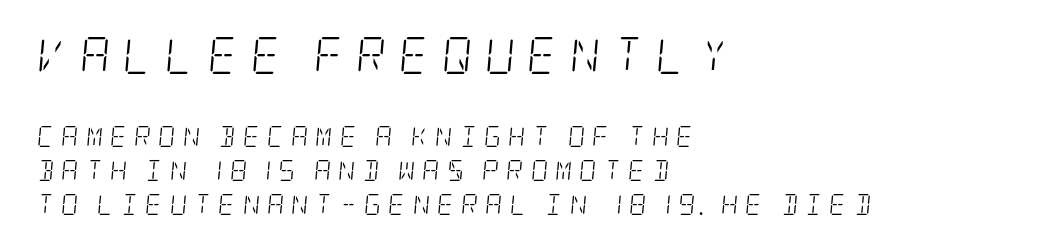
{"serif": "yes", "italic": "yes", "lean": "right", "slant_degrees": 5, "bold": "no", "weight": "light", "width": "condensed", "stroke_contrast": "low", "x_height": "large", "underline": "no", "align": "left", "line_spacing": "normal", "line_spacing_ratio": 1.61, "letter_spacing": "wide", "letter_spacing_em": 0.34, "larger_block": "first", "size_ratio": 1.76, "glyph_px": 37}
